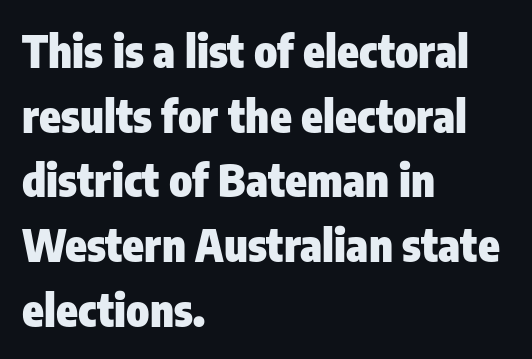
The image shows 44 px heavy, condensed sans-serif type, upright; set left-aligned, normal line spacing (1.47x), normal letter spacing, not underlined; low stroke contrast and a medium x-height.
